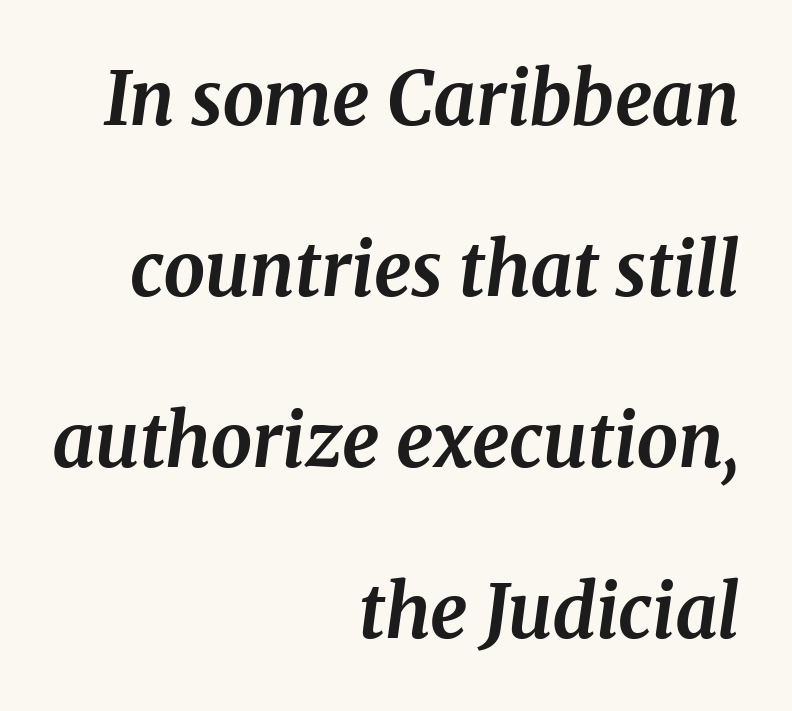
{"serif": "yes", "italic": "yes", "lean": "right", "slant_degrees": 8, "bold": "yes", "weight": "bold", "width": "normal", "stroke_contrast": "medium", "x_height": "medium", "monospaced": "no", "underline": "no", "align": "right", "line_spacing": "loose", "line_spacing_ratio": 2.31, "letter_spacing": "normal", "letter_spacing_em": 0.0, "glyph_px": 74}
